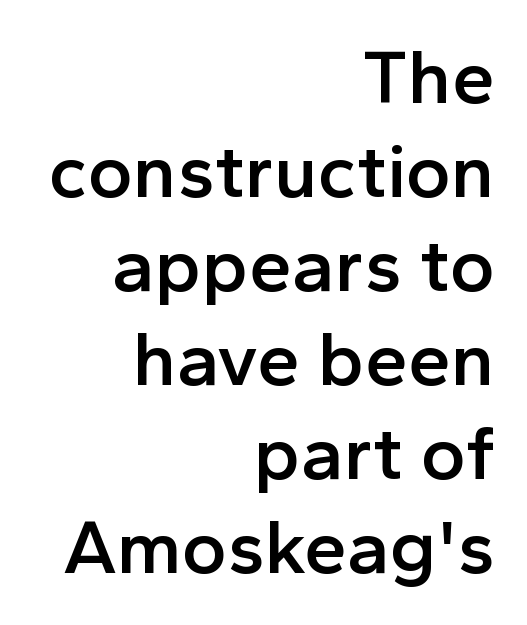
The image shows 77 px semibold sans-serif type, upright; set right-aligned, line spacing 1.22x, normal letter spacing, not underlined; a medium x-height.
